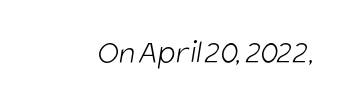
The image shows 35 px light, condensed sans-serif type; set normal letter spacing, not underlined; low stroke contrast and a large x-height.
